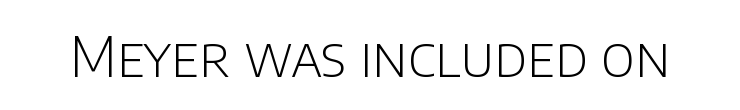
{"serif": "no", "italic": "no", "bold": "no", "weight": "light", "width": "normal", "stroke_contrast": "low", "x_height": "large", "monospaced": "no", "underline": "no", "letter_spacing": "normal", "letter_spacing_em": 0.0, "glyph_px": 55}
